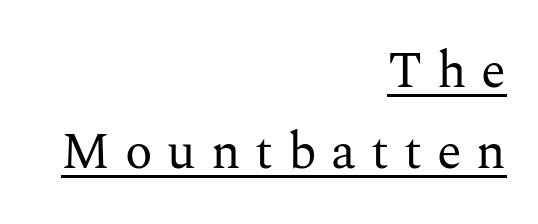
Q: Is the text bold? A: No.
Q: Is the text italic (slanted)? A: No, it is upright.
Q: Is the typeface a serif or a sans-serif typeface? A: Serif.
Q: Is the text underlined? A: Yes.
Q: How is the paragraph aligned? A: Right-aligned.
Q: Is the spacing between letters normal or unusually wide? A: Unusually wide.
Q: Is the spacing between lines tight, normal or loose? A: Normal.
Q: Width (condensed, normal, or wide)? A: Normal.
Q: Stroke contrast? A: Medium.
Q: x-height? A: Medium.
Q: Monospaced? A: No.
